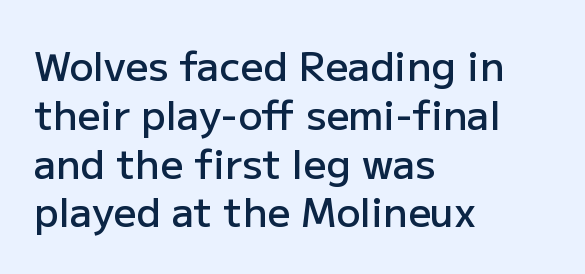
{"serif": "no", "italic": "no", "bold": "semi", "weight": "semibold", "width": "normal", "stroke_contrast": "low", "x_height": "medium", "monospaced": "no", "underline": "no", "align": "left", "line_spacing_ratio": 1.22, "letter_spacing": "normal", "letter_spacing_em": 0.0, "glyph_px": 40}
